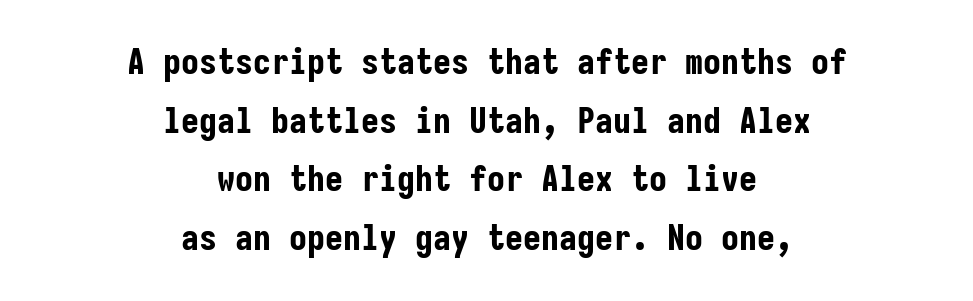
{"serif": "no", "italic": "no", "bold": "yes", "weight": "bold", "width": "condensed", "stroke_contrast": "low", "x_height": "medium", "monospaced": "yes", "underline": "no", "align": "center", "line_spacing": "normal", "line_spacing_ratio": 1.63, "letter_spacing": "normal", "letter_spacing_em": 0.0, "glyph_px": 36}
